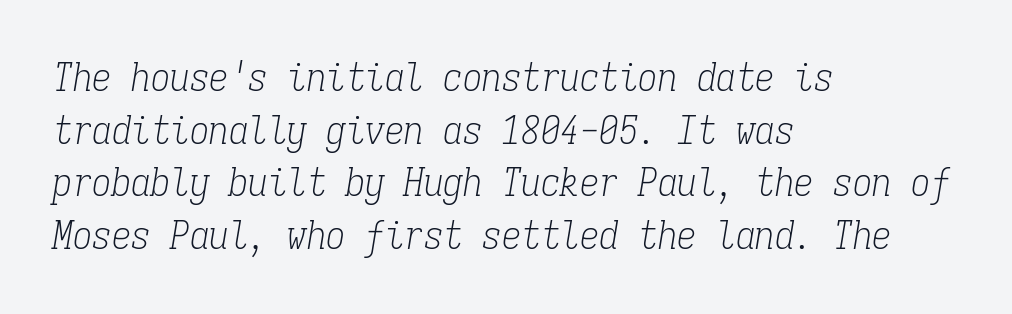
The image shows 39 px light, condensed serif type, italic (leaning right), monospaced; set left-aligned, normal line spacing (1.35x), normal letter spacing, not underlined; low stroke contrast and a medium x-height.
